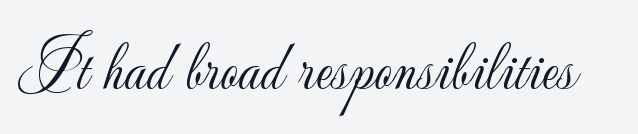
Q: Is the text bold? A: No.
Q: Is the text italic (slanted)? A: Yes.
Q: Is the typeface a serif or a sans-serif typeface? A: Sans-serif.
Q: Is the text underlined? A: No.
Q: Is the spacing between letters normal or unusually wide? A: Normal.
Q: Width (condensed, normal, or wide)? A: Normal.
Q: Stroke contrast? A: Low.
Q: x-height? A: Small.
Q: Monospaced? A: No.
